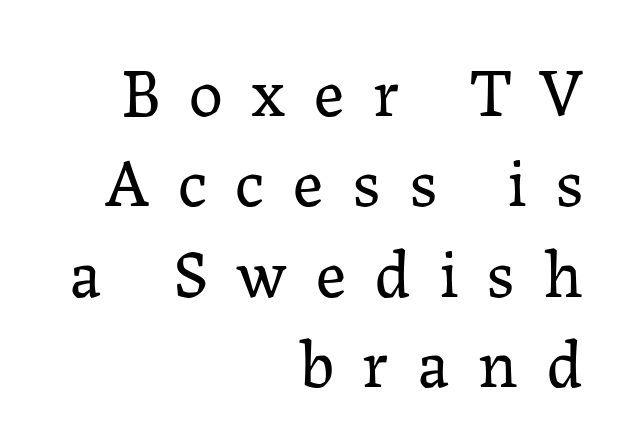
Designer's note — italics off, roman on. Descenders hang freely into open space. How are the letters spaced? Widely, with obvious added tracking. On a weight scale, this lands at 450 or below. Layout note: lines flush right.
